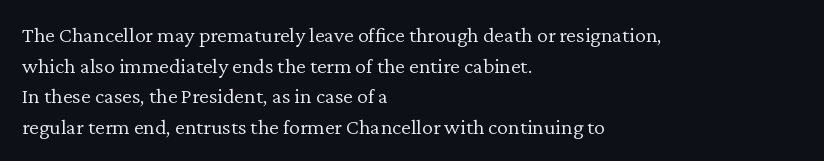
Here the glyphs are tracked normally, forming tight word shapes. This sample keeps an unexceptional amount of space between lines. Every character sits straight up, as roman type does. Each stroke keeps to a modest, everyday thickness or less. This rendering uses left alignment, leaving the right contour irregular. Descenders are the only things crossing below the line.
